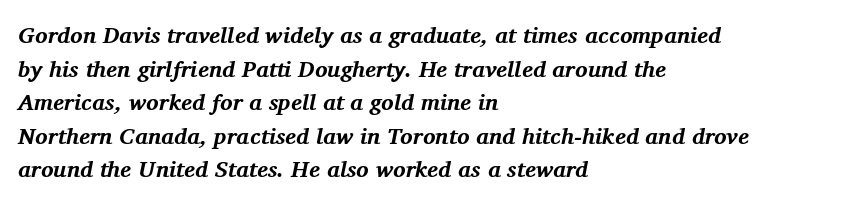
The image shows 23 px bold type, italic (leaning right); set left-aligned, normal line spacing (1.46x), normal letter spacing, not underlined.
